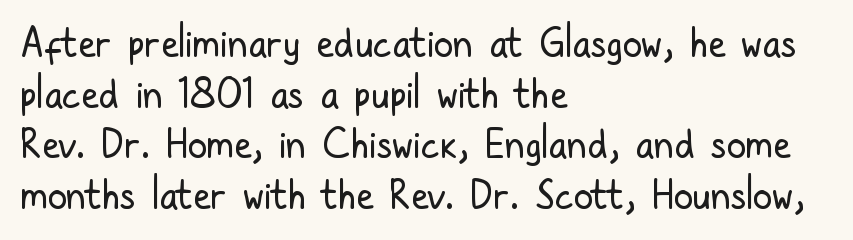
Notice how descenders clear the ascenders below comfortably — that's standard leading. Alignment: flush left. Rule under the text: the space is simply empty. Think of a printed novel: that variable character pitch is what you see here. Are there feet on the stems? There aren't — it's a sans.
